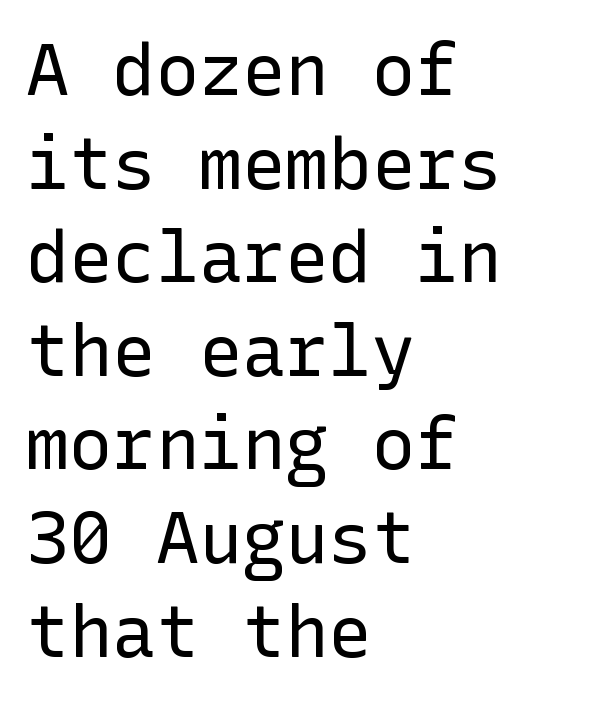
Q: Is the text bold? A: No.
Q: Is the text italic (slanted)? A: No, it is upright.
Q: Is the typeface a serif or a sans-serif typeface? A: Sans-serif.
Q: Is the text underlined? A: No.
Q: How is the paragraph aligned? A: Left-aligned.
Q: Is the spacing between letters normal or unusually wide? A: Normal.
Q: Is the spacing between lines tight, normal or loose? A: Normal.
Q: Width (condensed, normal, or wide)? A: Normal.
Q: Stroke contrast? A: Low.
Q: x-height? A: Medium.
